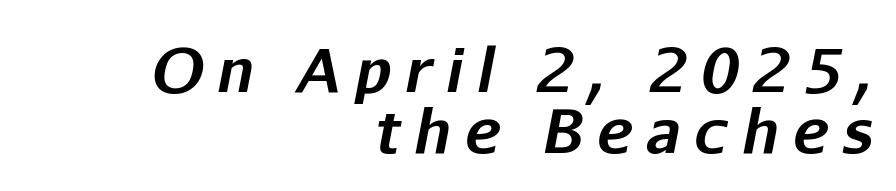
{"italic": "yes", "lean": "right", "slant_degrees": 11, "bold": "yes", "weight": "bold", "width": "normal", "stroke_contrast": "low", "x_height": "medium", "monospaced": "no", "underline": "no", "align": "right", "line_spacing": "tight", "line_spacing_ratio": 1.01, "letter_spacing": "wide", "letter_spacing_em": 0.23, "glyph_px": 60}
